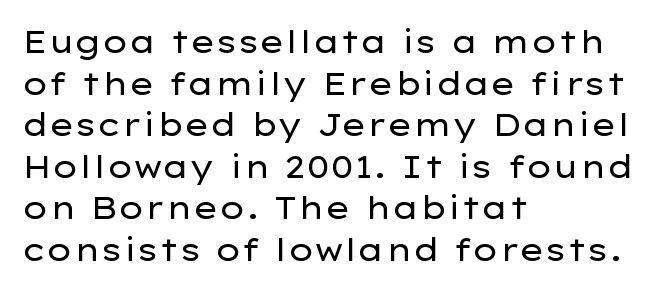
Q: Is the text bold? A: No.
Q: Is the text italic (slanted)? A: No, it is upright.
Q: Is the typeface a serif or a sans-serif typeface? A: Sans-serif.
Q: Is the text underlined? A: No.
Q: How is the paragraph aligned? A: Left-aligned.
Q: Is the spacing between letters normal or unusually wide? A: Normal.
Q: Is the spacing between lines tight, normal or loose? A: Normal.
Q: Width (condensed, normal, or wide)? A: Wide.
Q: Stroke contrast? A: Low.
Q: x-height? A: Medium.
Q: Monospaced? A: No.
